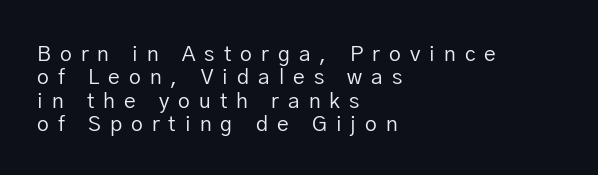
Short note: letters widely spaced. A quiet, ordinary-to-light weight characterises the typeface. Typeset ragged right — the left edge is the straight one. Plain, unruled lines of type. The type sits square on the baseline with zero lean.
